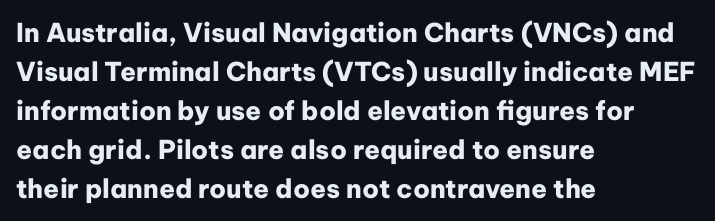
Successive baselines arrive at the customary interval. Nope, not italic — everything's standing straight. Stroke thickness is high; the sample reads as a true bold. Line starts are locked; line ends wander. Clear beneath every line of the passage. The line texture is even and compact thanks to regular tracking.
